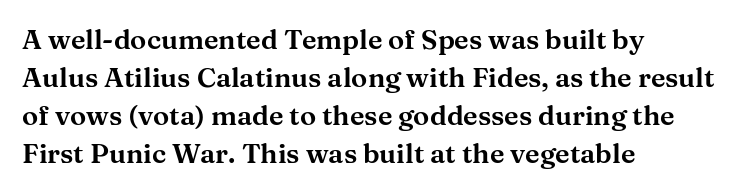
The image shows 27 px text type, upright; set left-aligned, normal line spacing (1.41x), normal letter spacing, not underlined.
